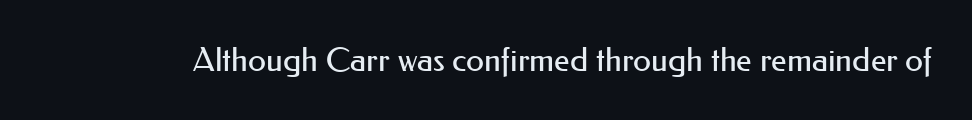
The image shows 33 px regular-weight sans-serif type, upright; set normal letter spacing, not underlined; medium stroke contrast and a small x-height.
